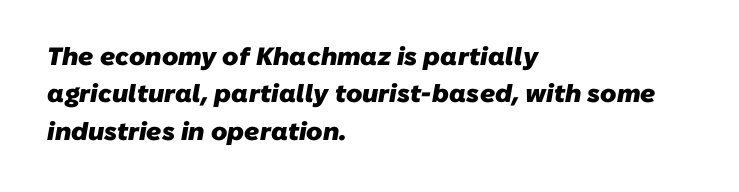
The image shows 25 px bold type; set left-aligned, normal line spacing (1.5x), normal letter spacing, not underlined.
